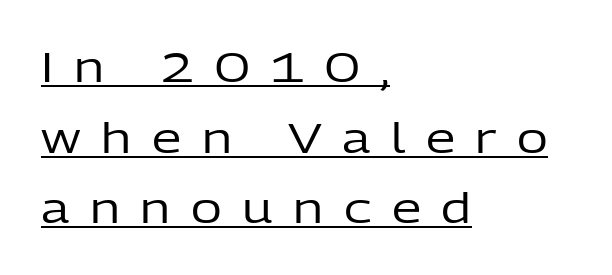
Q: Is the text bold? A: No.
Q: Is the text italic (slanted)? A: No, it is upright.
Q: Is the typeface a serif or a sans-serif typeface? A: Sans-serif.
Q: Is the text underlined? A: Yes.
Q: How is the paragraph aligned? A: Left-aligned.
Q: Is the spacing between letters normal or unusually wide? A: Unusually wide.
Q: Is the spacing between lines tight, normal or loose? A: Normal.
Q: Width (condensed, normal, or wide)? A: Normal.
Q: Stroke contrast? A: Low.
Q: x-height? A: Medium.
Q: Monospaced? A: No.
